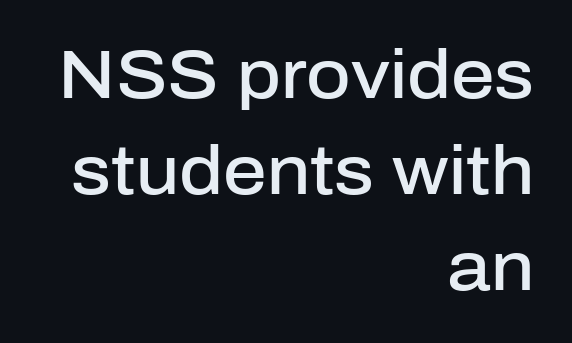
{"serif": "no", "italic": "no", "bold": "semi", "weight": "semibold", "width": "normal", "stroke_contrast": "low", "x_height": "medium", "monospaced": "no", "underline": "no", "align": "right", "line_spacing": "normal", "line_spacing_ratio": 1.41, "letter_spacing": "normal", "letter_spacing_em": 0.0, "glyph_px": 68}
